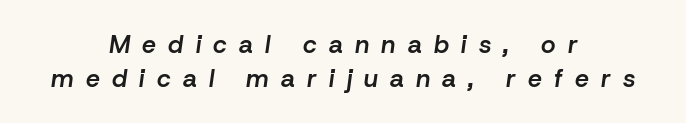
The image shows 25 px text type, italic (leaning right); set centered, normal line spacing (1.37x), unusually wide letter spacing (+0.49 em), not underlined.
